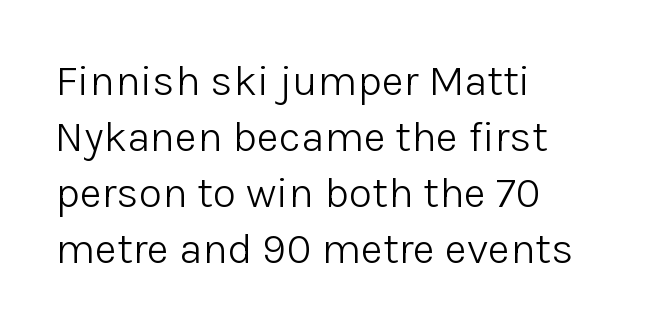
Q: Is the text bold? A: No.
Q: Is the text italic (slanted)? A: No, it is upright.
Q: Is the typeface a serif or a sans-serif typeface? A: Sans-serif.
Q: Is the text underlined? A: No.
Q: How is the paragraph aligned? A: Left-aligned.
Q: Is the spacing between letters normal or unusually wide? A: Normal.
Q: Is the spacing between lines tight, normal or loose? A: Normal.
Q: Width (condensed, normal, or wide)? A: Normal.
Q: Stroke contrast? A: Low.
Q: x-height? A: Medium.
Q: Monospaced? A: No.
